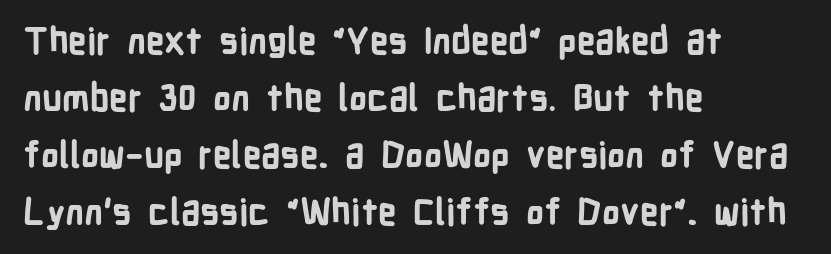
{"serif": "no", "italic": "no", "bold": "yes", "weight": "bold", "width": "condensed", "stroke_contrast": "low", "x_height": "medium", "monospaced": "no", "underline": "no", "align": "left", "line_spacing": "normal", "line_spacing_ratio": 1.58, "letter_spacing": "normal", "letter_spacing_em": 0.0, "glyph_px": 36}
